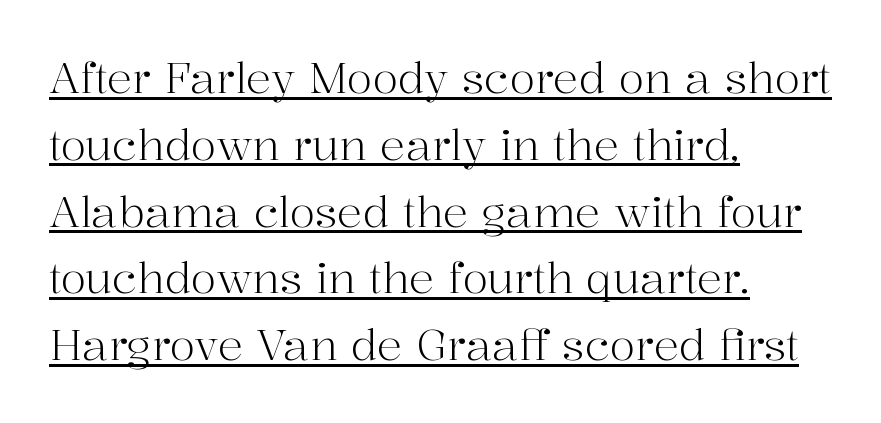
The image shows 42 px light serif type, upright; set left-aligned, normal line spacing (1.59x), normal letter spacing, underlined; high stroke contrast and a medium x-height.
